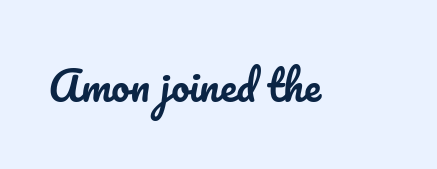
The image shows 41 px text type; set normal letter spacing, not underlined; low stroke contrast and a small x-height.
